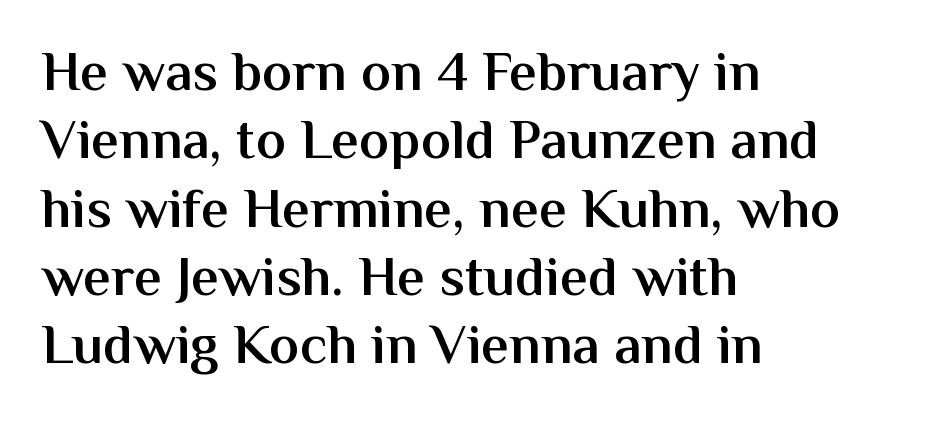
The image shows 56 px semibold sans-serif type, upright; set left-aligned, line spacing 1.22x, normal letter spacing, not underlined; medium stroke contrast and a medium x-height.
